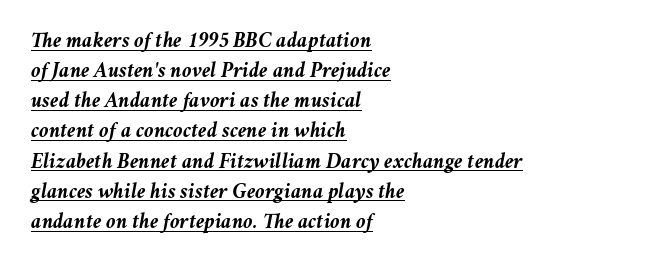
The lines sit at an ordinary, default distance from one another. These lines stack with their left ends in a neat column. These lines were composed using italics. Set as a true bold cut, around the 700 mark.
